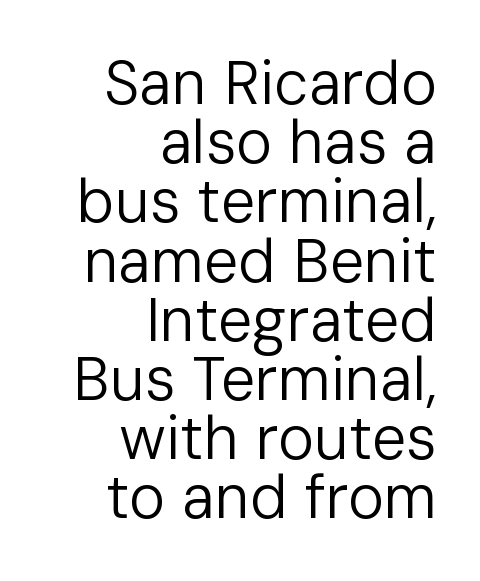
In terms of letterspacing, this is plain default setting. Reading down the column, the eye jumps only a short way to each next line. The lettering stays uniformly vertical, giving the passage a roman look. Note the varied advance widths — an 'i' is clearly narrower than an 'm'. The characters display no serif detailing; their extremities are plain.
